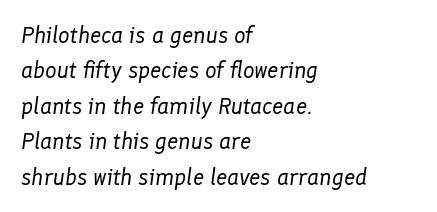
{"italic": "yes", "lean": "right", "slant_degrees": 8, "bold": "no", "underline": "no", "align": "left", "line_spacing": "normal", "line_spacing_ratio": 1.54, "letter_spacing": "normal", "letter_spacing_em": 0.0, "glyph_px": 23}
